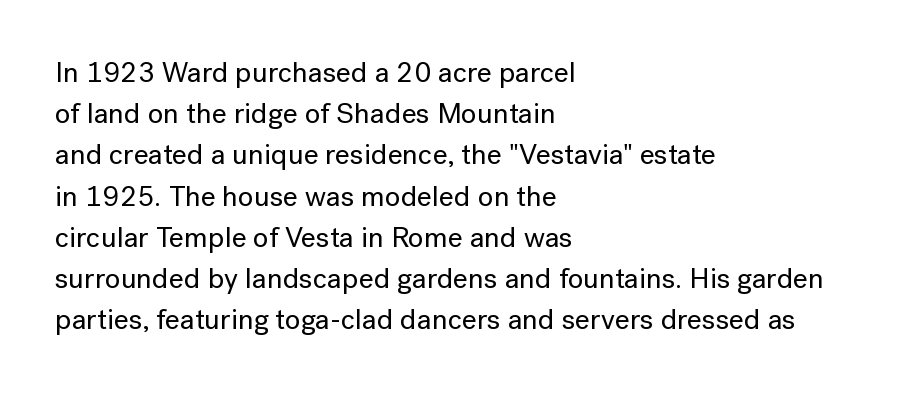
Q: Is the text italic (slanted)? A: No, it is upright.
Q: Is the typeface a serif or a sans-serif typeface? A: Sans-serif.
Q: Is the text underlined? A: No.
Q: How is the paragraph aligned? A: Left-aligned.
Q: Is the spacing between letters normal or unusually wide? A: Normal.
Q: Is the spacing between lines tight, normal or loose? A: Normal.
Q: Width (condensed, normal, or wide)? A: Normal.
Q: Stroke contrast? A: Low.
Q: x-height? A: Medium.
Q: Monospaced? A: No.
